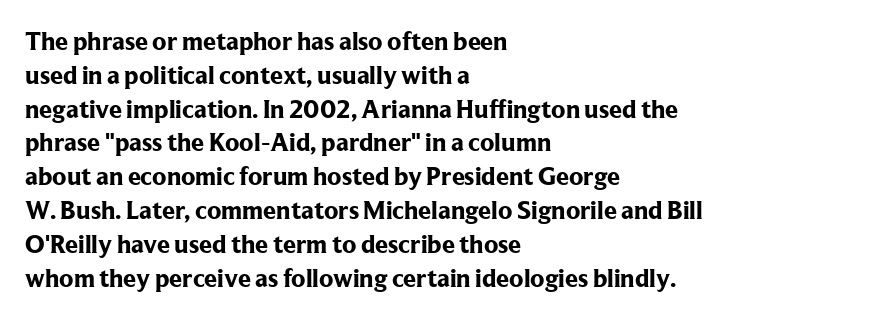
{"italic": "no", "bold": "yes", "underline": "no", "align": "left", "line_spacing": "normal", "line_spacing_ratio": 1.3, "letter_spacing": "normal", "letter_spacing_em": 0.0, "glyph_px": 26}
